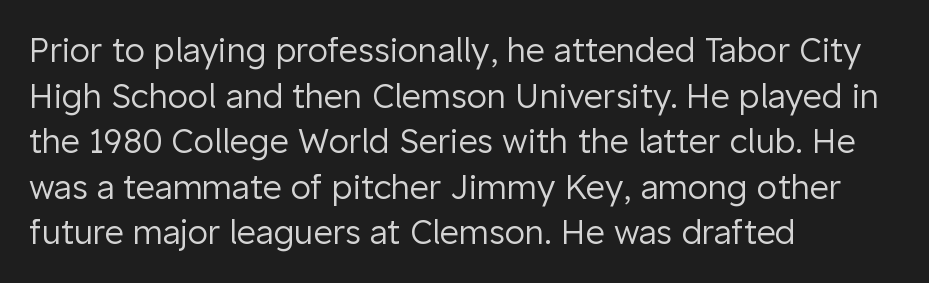
{"serif": "no", "italic": "no", "bold": "no", "weight": "regular", "width": "normal", "stroke_contrast": "low", "x_height": "medium", "monospaced": "no", "underline": "no", "align": "left", "line_spacing": "normal", "line_spacing_ratio": 1.38, "letter_spacing": "normal", "letter_spacing_em": 0.0, "glyph_px": 33}
